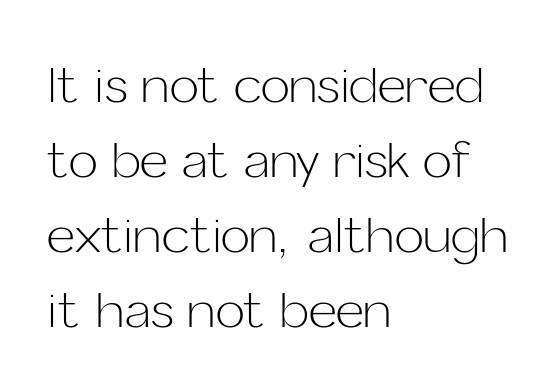
The image shows 49 px light sans-serif type, upright; set left-aligned, normal line spacing (1.53x), normal letter spacing, not underlined; low stroke contrast and a medium x-height.
